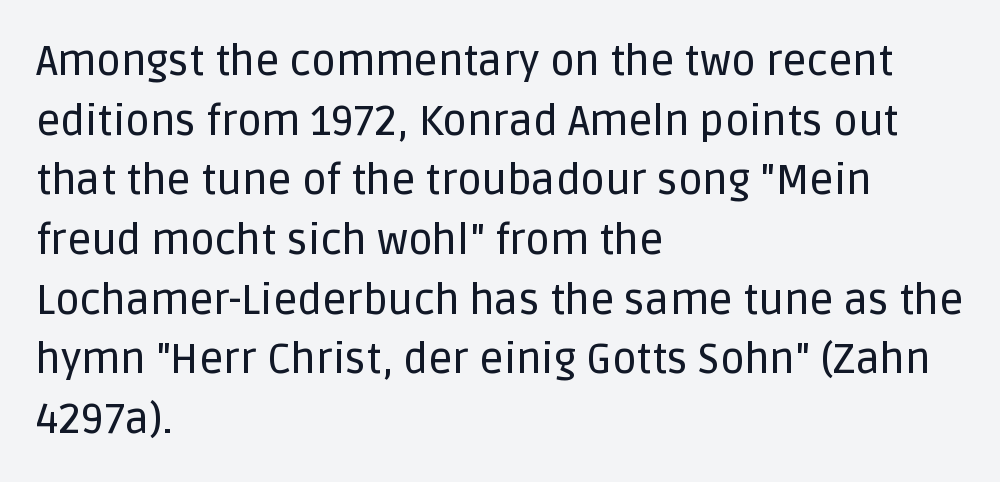
Q: Is the text italic (slanted)? A: No, it is upright.
Q: Is the typeface a serif or a sans-serif typeface? A: Sans-serif.
Q: Is the text underlined? A: No.
Q: How is the paragraph aligned? A: Left-aligned.
Q: Is the spacing between letters normal or unusually wide? A: Normal.
Q: Is the spacing between lines tight, normal or loose? A: Normal.
Q: Width (condensed, normal, or wide)? A: Normal.
Q: Stroke contrast? A: Low.
Q: x-height? A: Large.
Q: Monospaced? A: No.
